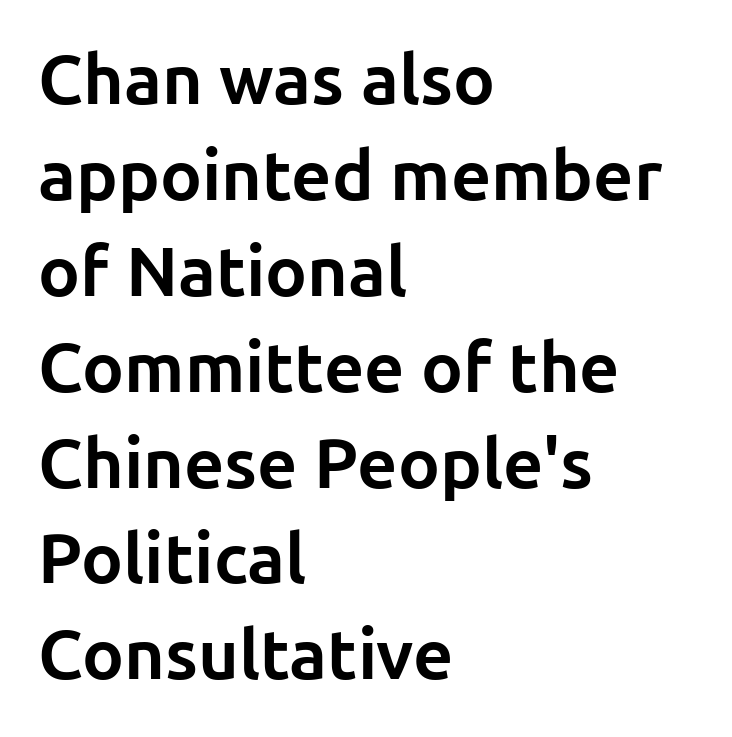
The font's upright variant was chosen for this text. In terms of weight, the rendering is a true, heavy bold. Unmarked baselines from the first word to the last. I'd call this a sans setting — the letters go barefoot. These lines stack with their left ends in a neat column. Honestly, the row spacing looks completely unremarkable.
